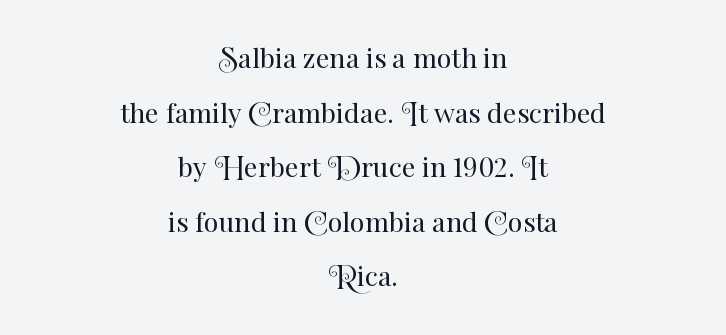
{"italic": "no", "bold": "no", "underline": "no", "align": "center", "line_spacing": "loose", "line_spacing_ratio": 2.02, "letter_spacing": "normal", "letter_spacing_em": 0.0, "glyph_px": 27}
